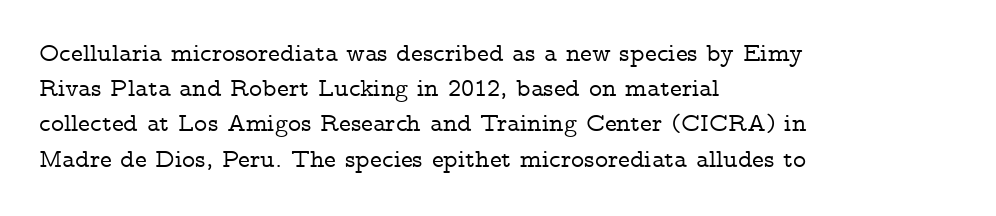
Q: Is the text italic (slanted)? A: No, it is upright.
Q: Is the text underlined? A: No.
Q: How is the paragraph aligned? A: Left-aligned.
Q: Is the spacing between letters normal or unusually wide? A: Normal.
Q: Is the spacing between lines tight, normal or loose? A: Normal.
